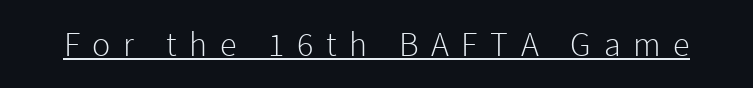
{"serif": "no", "italic": "no", "bold": "no", "weight": "light", "width": "normal", "x_height": "medium", "monospaced": "no", "underline": "yes", "letter_spacing": "wide", "letter_spacing_em": 0.37, "glyph_px": 34}
